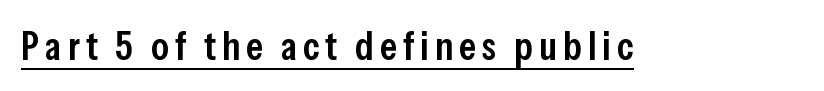
{"serif": "no", "italic": "no", "bold": "semi", "weight": "semibold", "width": "condensed", "stroke_contrast": "low", "x_height": "medium", "monospaced": "no", "underline": "yes", "glyph_px": 40}
